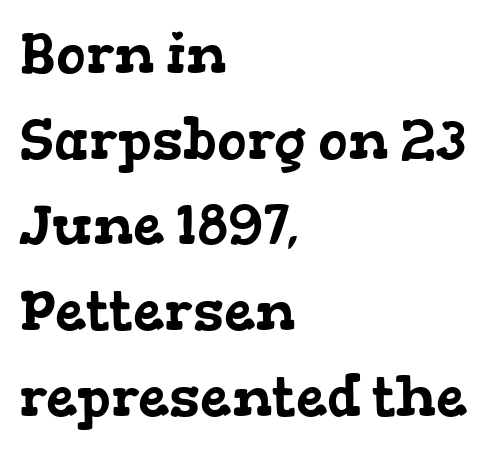
The image shows 56 px wide serif type; set left-aligned, normal line spacing (1.53x), normal letter spacing, not underlined; low stroke contrast and a medium x-height.
